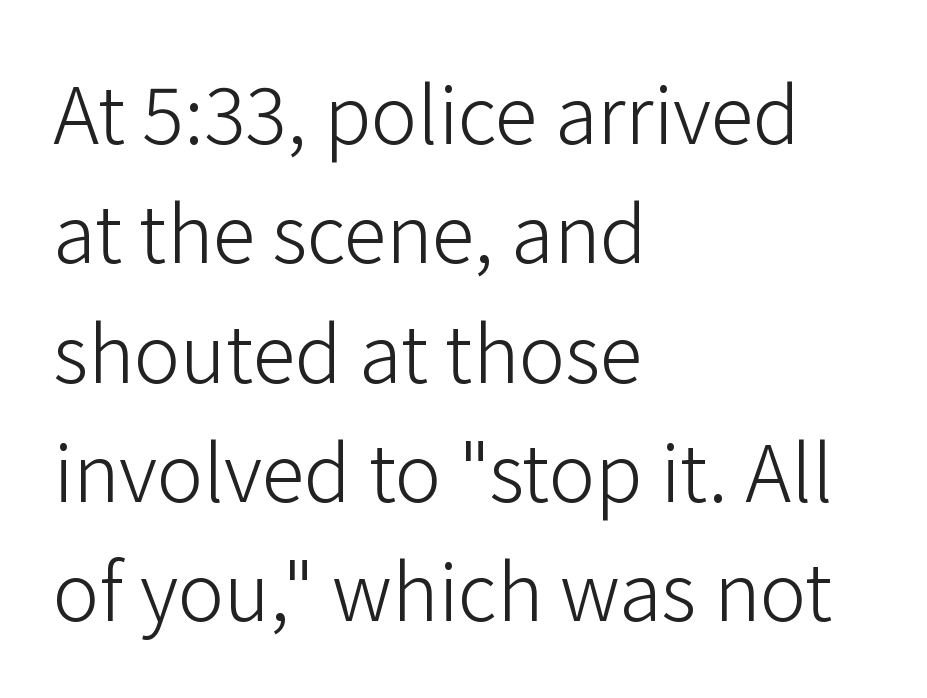
{"serif": "no", "italic": "no", "bold": "no", "weight": "light", "width": "normal", "stroke_contrast": "low", "x_height": "medium", "monospaced": "no", "underline": "no", "align": "left", "line_spacing": "normal", "line_spacing_ratio": 1.53, "letter_spacing": "normal", "letter_spacing_em": 0.0, "glyph_px": 78}
